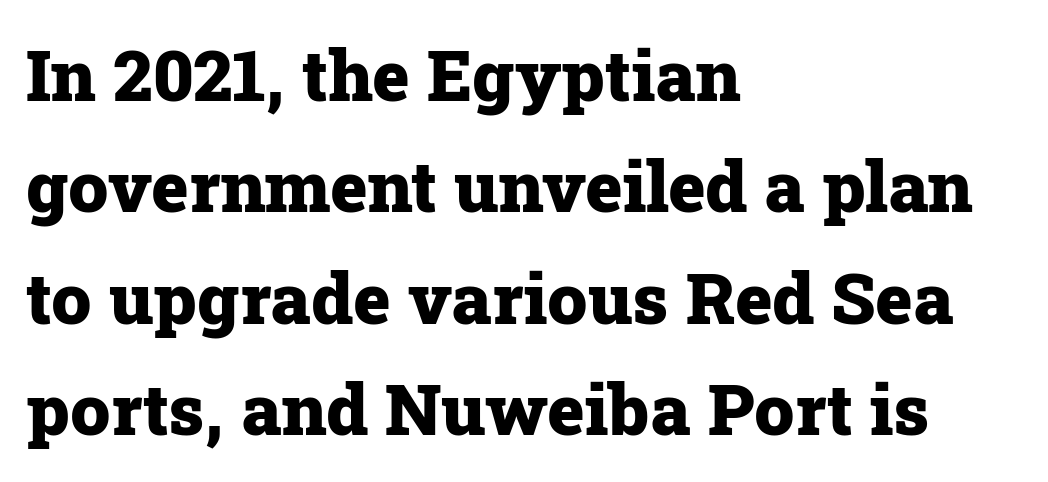
The letters advance in unequal steps, a hallmark of proportional type. What's the leading like? Ordinary, nothing unusual. The sample has been set heavy, in full bold. A roman cut, with each character standing at attention. The passage shown is not underscored anywhere. Note: serifs present on the glyphs.
